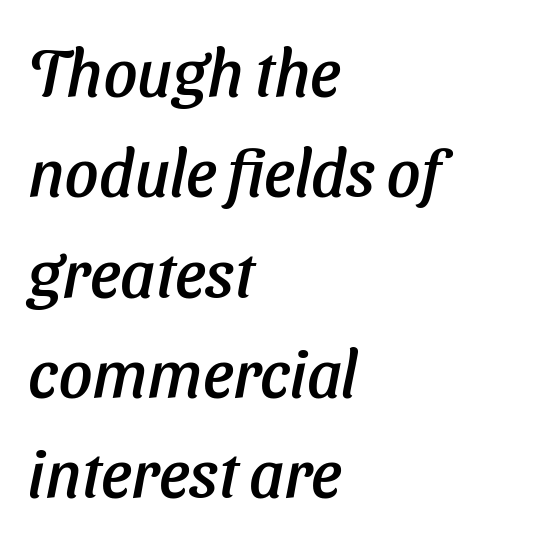
Q: Is the text italic (slanted)? A: Yes, it leans right by about 11 degrees.
Q: Is the text underlined? A: No.
Q: How is the paragraph aligned? A: Left-aligned.
Q: Is the spacing between letters normal or unusually wide? A: Normal.
Q: Is the spacing between lines tight, normal or loose? A: Normal.
Q: Width (condensed, normal, or wide)? A: Normal.
Q: Stroke contrast? A: Low.
Q: x-height? A: Medium.
Q: Monospaced? A: No.
